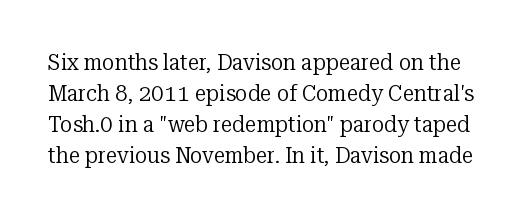
Q: Is the text bold? A: No.
Q: Is the text italic (slanted)? A: No, it is upright.
Q: Is the text underlined? A: No.
Q: Is the spacing between letters normal or unusually wide? A: Normal.
Q: Is the spacing between lines tight, normal or loose? A: Normal.
